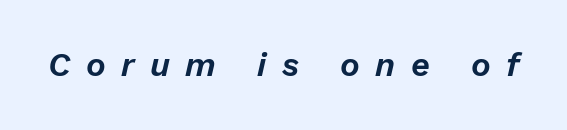
Yep, that's italic — everything's leaning. The face used here is rendered with a markedly widened letterfit. The gap between lines stays unmarked. The letters advance in unequal steps, a hallmark of proportional type.
